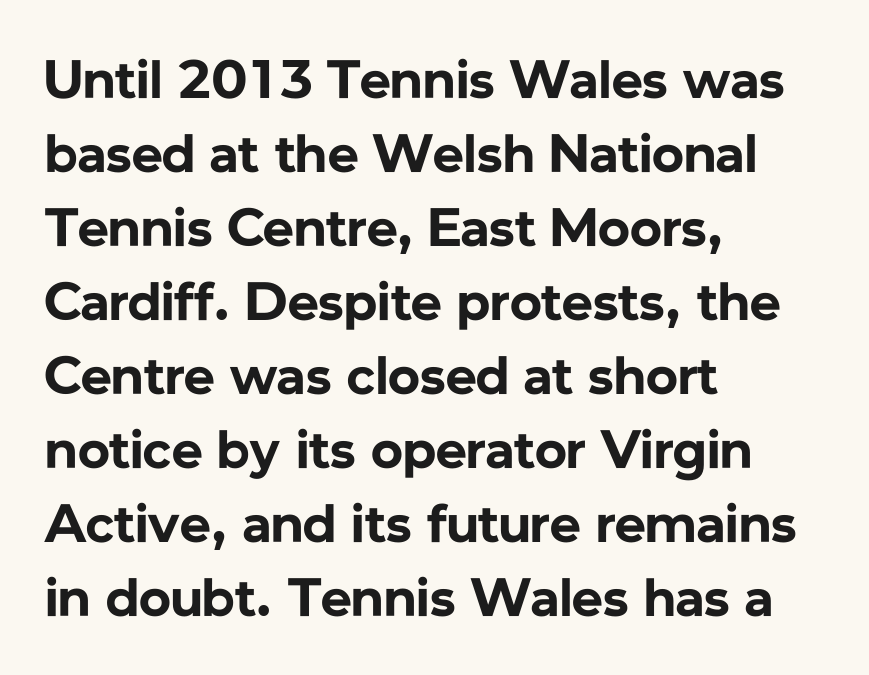
{"serif": "no", "italic": "no", "bold": "yes", "weight": "bold", "width": "normal", "stroke_contrast": "low", "x_height": "medium", "monospaced": "no", "underline": "no", "align": "left", "line_spacing": "normal", "line_spacing_ratio": 1.37, "letter_spacing": "normal", "letter_spacing_em": 0.0, "glyph_px": 54}
